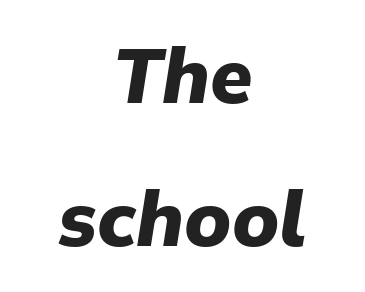
Letter spacing: default. Looks like regular typesetting: each glyph gets only the width it needs. The gap between lines stays unmarked. The compositor balanced each line on the midline. The whole block is typeset with a tilt. Bold? Absolutely — the strokes are thick and heavy.
